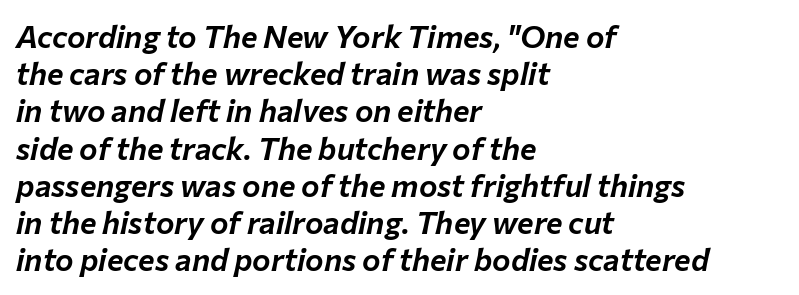
Q: Is the text italic (slanted)? A: Yes, it leans right by about 12 degrees.
Q: Is the text underlined? A: No.
Q: How is the paragraph aligned? A: Left-aligned.
Q: Is the spacing between letters normal or unusually wide? A: Normal.
Q: Width (condensed, normal, or wide)? A: Normal.
Q: Stroke contrast? A: Low.
Q: x-height? A: Medium.
Q: Monospaced? A: No.
